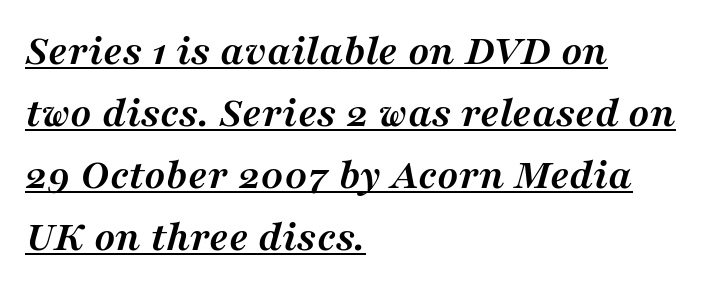
{"serif": "yes", "italic": "yes", "lean": "right", "slant_degrees": 16, "bold": "yes", "weight": "semibold", "width": "normal", "stroke_contrast": "medium", "x_height": "medium", "monospaced": "no", "underline": "yes", "align": "left", "line_spacing": "normal", "line_spacing_ratio": 1.41, "letter_spacing": "normal", "letter_spacing_em": 0.0, "glyph_px": 44}
